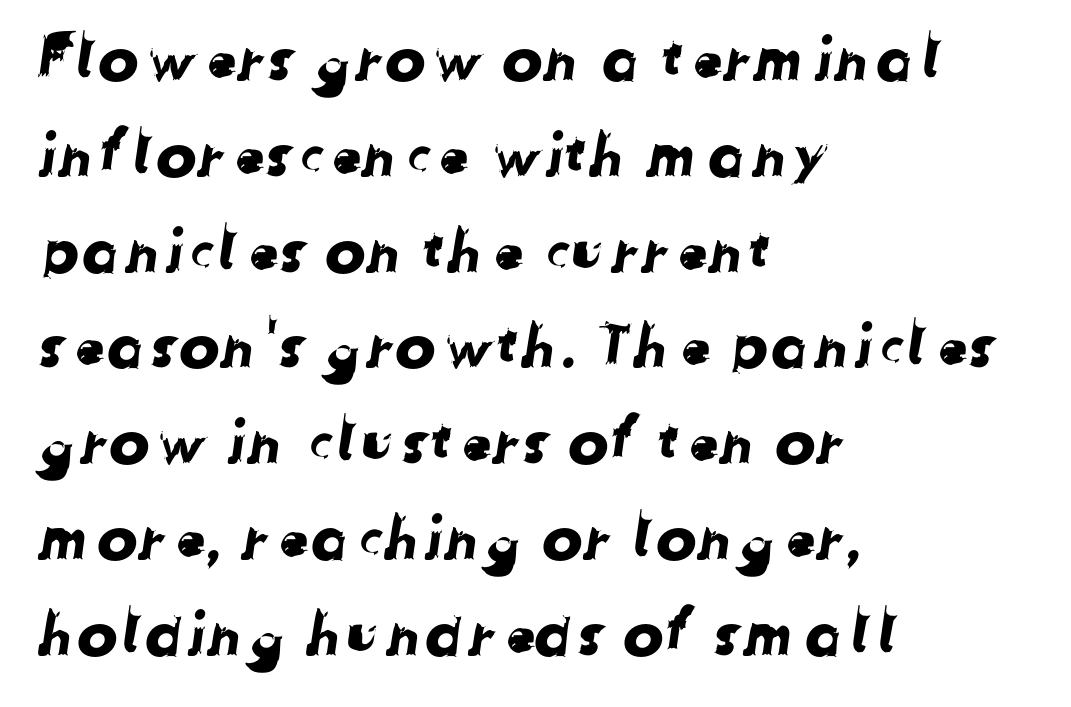
{"serif": "no", "width": "normal", "stroke_contrast": "low", "x_height": "medium", "monospaced": "no", "underline": "no", "align": "left", "line_spacing": "normal", "line_spacing_ratio": 1.57, "letter_spacing": "normal", "letter_spacing_em": 0.0, "glyph_px": 61}
